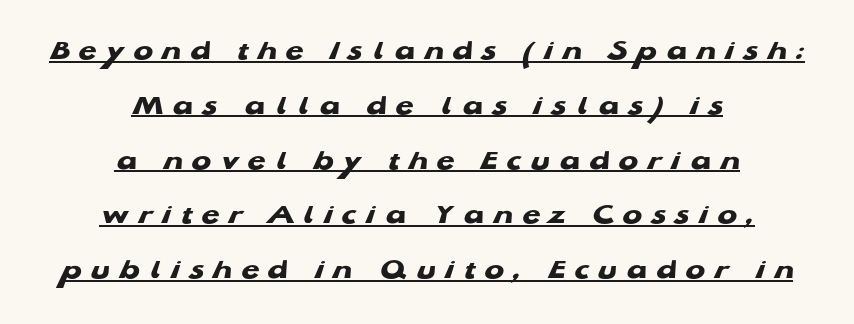
A typesetter would call this proportional, since set widths differ per character. The passage shown is underscored from start to finish. The rag falls on both sides of this text block equally. Classification — sans serif.
